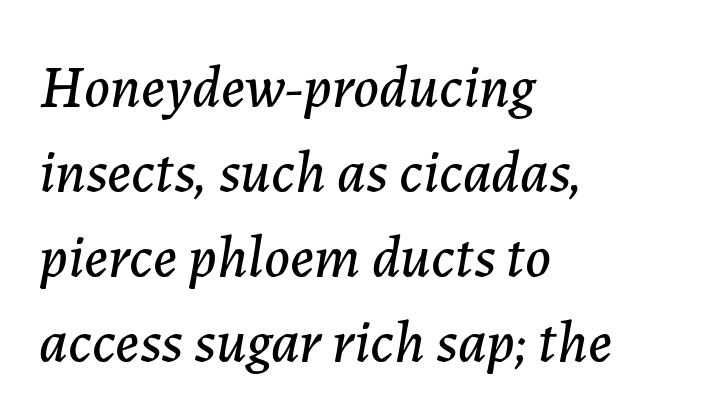
The image shows 59 px text type, italic (leaning right); set left-aligned, normal line spacing (1.44x), normal letter spacing, not underlined; low stroke contrast and a medium x-height.
